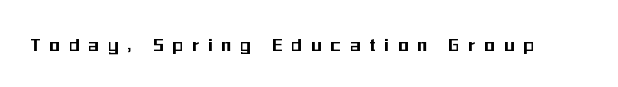
Q: Is the text italic (slanted)? A: No, it is upright.
Q: Is the text underlined? A: No.
Q: Is the spacing between letters normal or unusually wide? A: Unusually wide.
